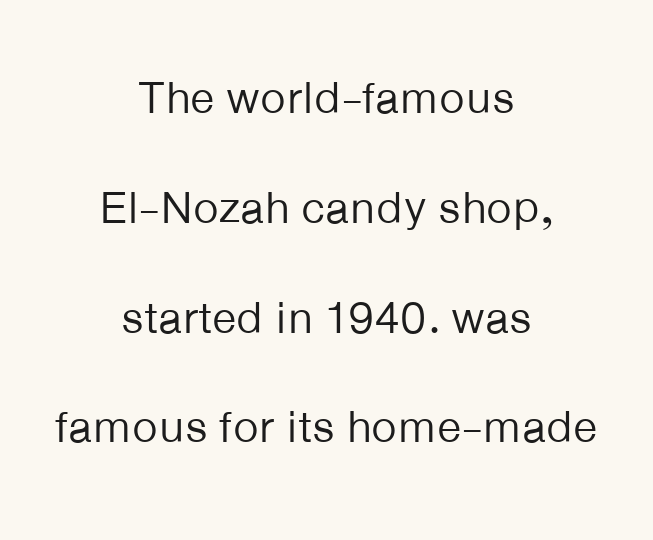
The image shows 45 px regular-weight sans-serif type, upright; set centered, loose line spacing (2.44x), normal letter spacing, not underlined; low stroke contrast and a medium x-height.
